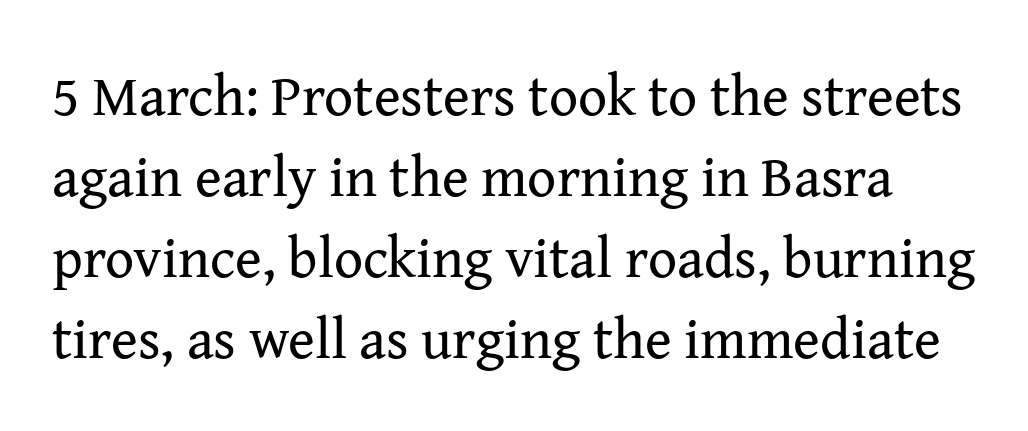
{"serif": "yes", "italic": "no", "bold": "no", "weight": "regular", "width": "normal", "stroke_contrast": "medium", "x_height": "medium", "monospaced": "no", "underline": "no", "line_spacing": "normal", "line_spacing_ratio": 1.42, "letter_spacing": "normal", "letter_spacing_em": 0.0, "glyph_px": 57}
